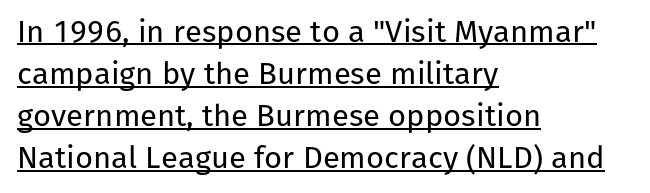
{"serif": "no", "italic": "no", "bold": "no", "weight": "regular", "width": "normal", "stroke_contrast": "low", "x_height": "medium", "monospaced": "no", "underline": "yes", "align": "left", "line_spacing": "normal", "line_spacing_ratio": 1.36, "letter_spacing": "normal", "letter_spacing_em": 0.0, "glyph_px": 31}
